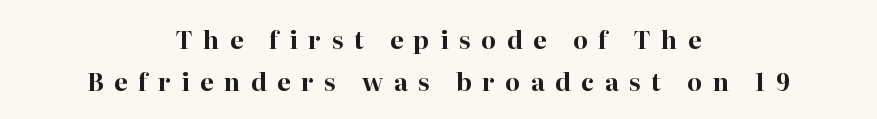
The image shows 24 px bold type, upright; set centered, line spacing 1.73x, unusually wide letter spacing (+0.44 em), not underlined.
